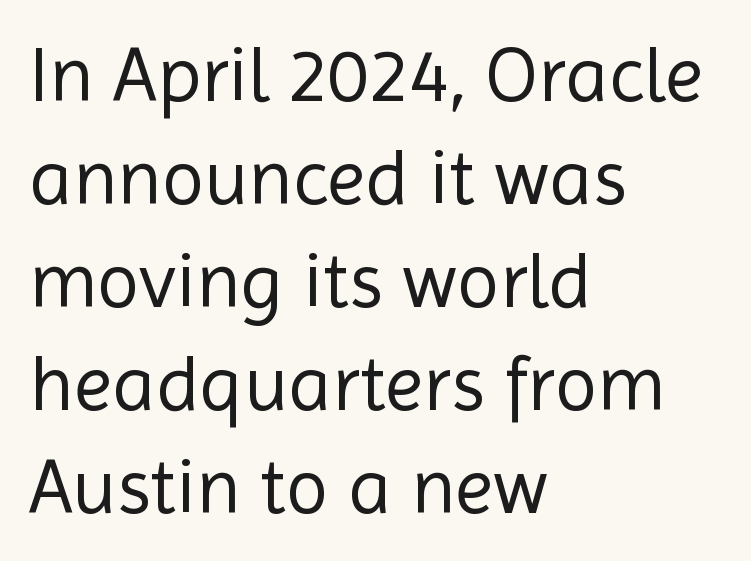
{"serif": "no", "italic": "no", "bold": "no", "weight": "regular", "width": "normal", "x_height": "medium", "monospaced": "no", "underline": "no", "align": "left", "line_spacing": "normal", "line_spacing_ratio": 1.32, "letter_spacing": "normal", "letter_spacing_em": 0.0, "glyph_px": 78}
